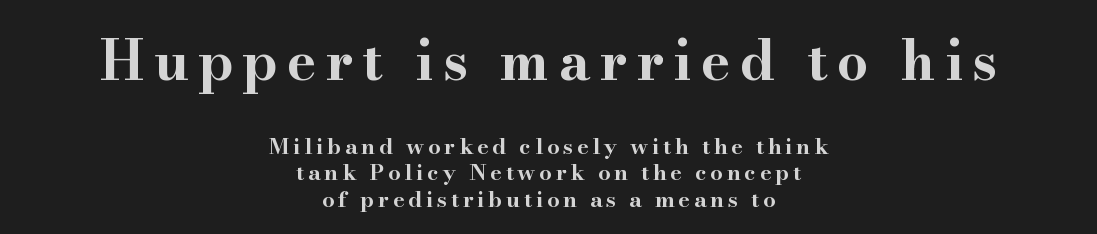
Glance below the letters and you will spot only blank space. Bigger letters appear in the top chunk; the bottom chunk is reduced. The rendering uses natural spacing where letterforms have individual widths. Heavy-handed strokes throughout: this text is bold. The rendering positions every line midway between the sides.
